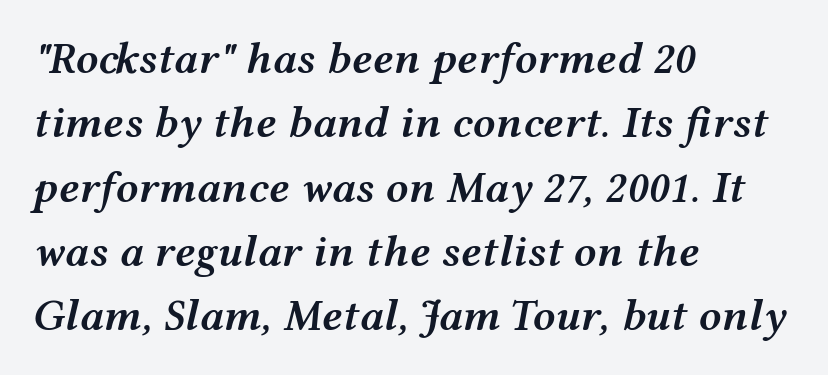
The gaps between neighbouring characters are ordinary and unremarkable. Slightly chunky letters — semibold, I'd say, not full bold. In terms of posture, this sample is oblique. Horizontal bands of white between lines are of average thickness. Check under the words: just untouched page. The text block is weighted toward the left margin, trailing off unevenly rightward.
